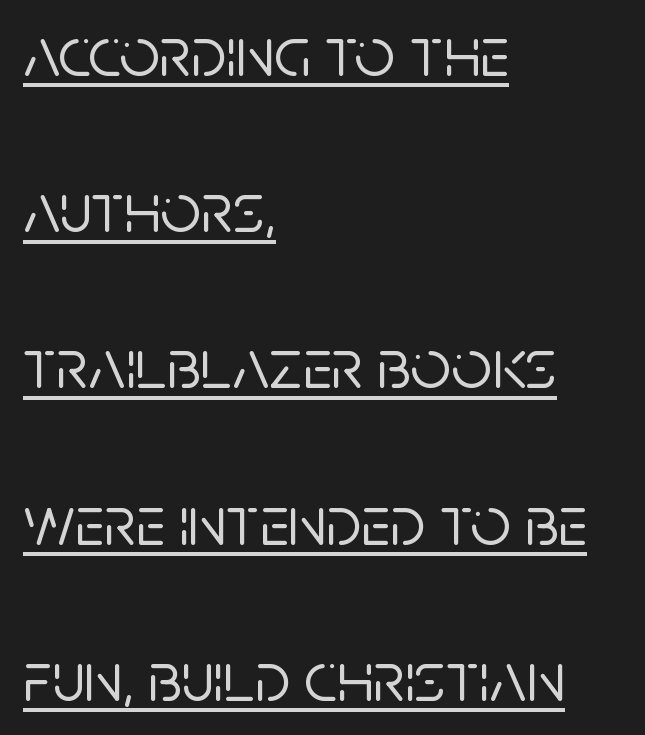
Q: Is the text italic (slanted)? A: No, it is upright.
Q: Is the typeface a serif or a sans-serif typeface? A: Sans-serif.
Q: Is the text underlined? A: Yes.
Q: How is the paragraph aligned? A: Left-aligned.
Q: Is the spacing between letters normal or unusually wide? A: Normal.
Q: Is the spacing between lines tight, normal or loose? A: Loose.
Q: Width (condensed, normal, or wide)? A: Normal.
Q: Stroke contrast? A: Low.
Q: x-height? A: Large.
Q: Monospaced? A: No.
